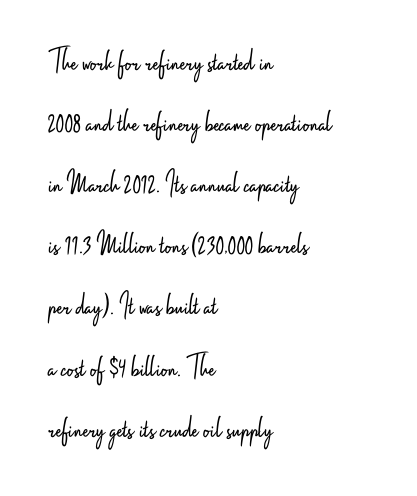
This sample has the flowing, uneven cadence of proportional lettering. Horizontal alignment here is leftward, the default for most running prose. Compared with a typical body face, this is equally light or lighter still. These lines stand farther apart than default settings would place them. Words appear dense and cohesive because spacing is normal.
